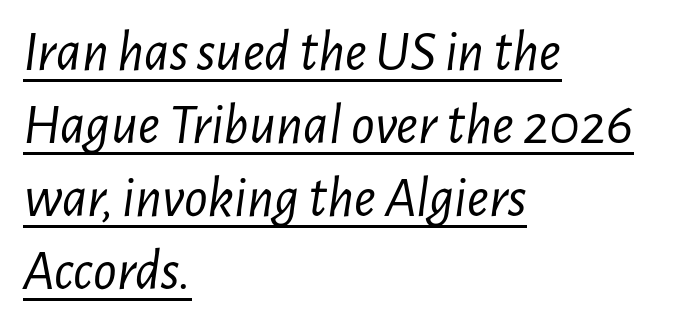
The image shows 58 px light, condensed type, italic (leaning right); set left-aligned, normal line spacing (1.26x), normal letter spacing, underlined; low stroke contrast and a medium x-height.
